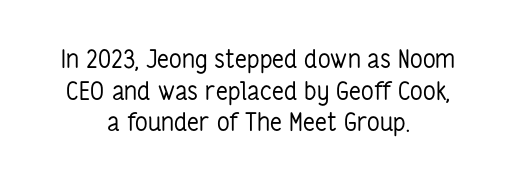
Q: Is the text bold? A: No.
Q: Is the text italic (slanted)? A: No, it is upright.
Q: Is the text underlined? A: No.
Q: How is the paragraph aligned? A: Centered.
Q: Is the spacing between letters normal or unusually wide? A: Normal.
Q: Is the spacing between lines tight, normal or loose? A: Normal.
